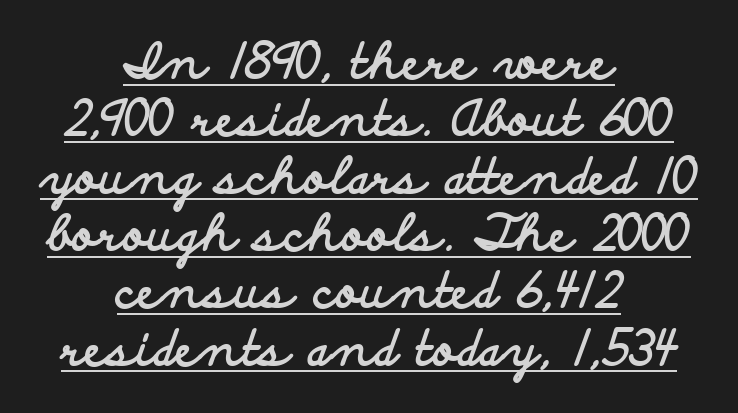
In terms of letterspacing, this is plain default setting. Varying glyph widths throughout — classic text-font behaviour. The text was rendered using a sans face with plain stroke endings. Beneath each row of characters lies a ruled line. Typographic density is high because the face is bold.
